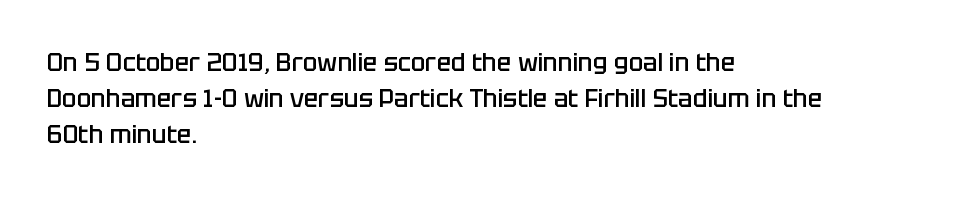
The image shows 24 px text type, upright; set left-aligned, normal line spacing (1.51x), normal letter spacing, not underlined.
